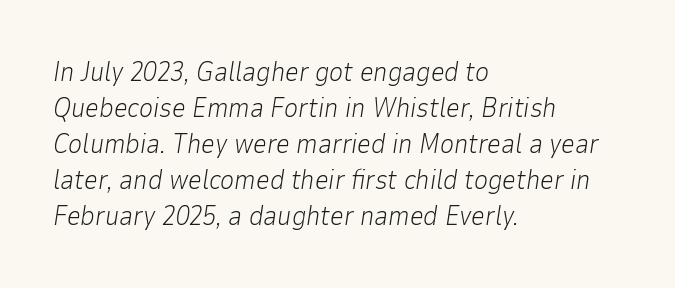
Line spacing here is normal. Default kerning and tracking; the words read as compact shapes. The characters are drawn with everyday or finer stroke widths. Anything drawn beneath the words? Only blank space.
